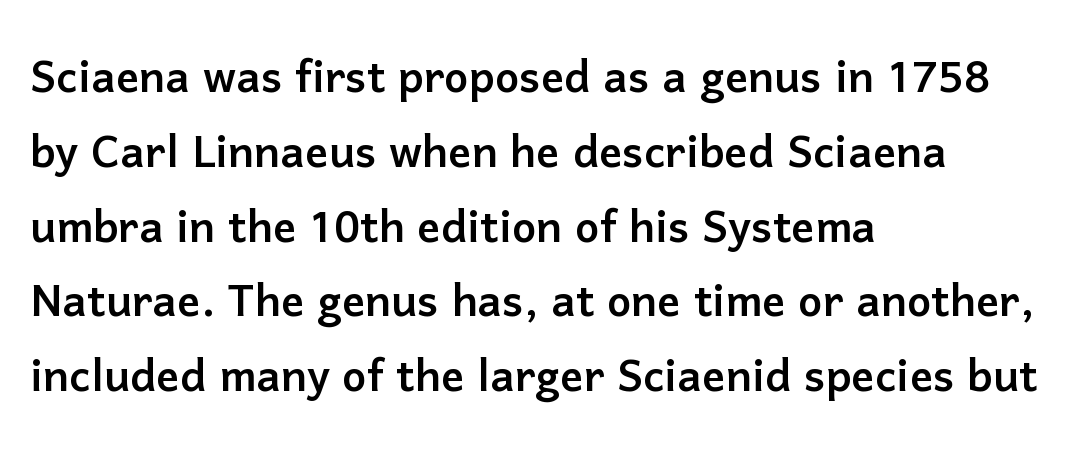
{"serif": "no", "italic": "no", "width": "normal", "stroke_contrast": "low", "x_height": "medium", "monospaced": "no", "underline": "no", "align": "left", "line_spacing": "normal", "line_spacing_ratio": 1.29, "letter_spacing": "normal", "letter_spacing_em": 0.0, "glyph_px": 58}
